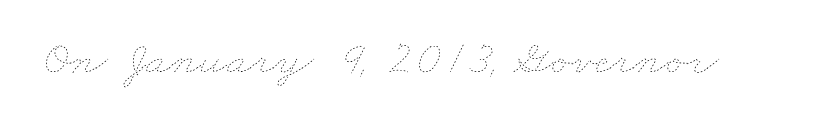
Caption: face not bold, strokes unweighted. Is the letter spacing exaggerated? No — it looks like the ordinary default. Underline: absent. Is this a fixed-width face? No — the glyphs have proportional, varying widths.
